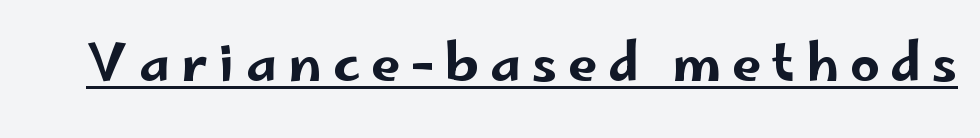
Q: Is the text italic (slanted)? A: No, it is upright.
Q: Is the typeface a serif or a sans-serif typeface? A: Sans-serif.
Q: Is the text underlined? A: Yes.
Q: Is the spacing between letters normal or unusually wide? A: Unusually wide.
Q: Width (condensed, normal, or wide)? A: Wide.
Q: Stroke contrast? A: Low.
Q: x-height? A: Small.
Q: Monospaced? A: No.
